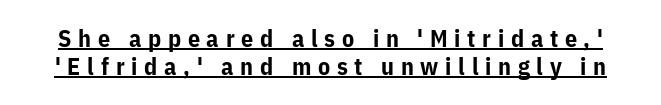
Q: Is the text bold? A: Yes.
Q: Is the text italic (slanted)? A: No, it is upright.
Q: Is the text underlined? A: Yes.
Q: Is the spacing between letters normal or unusually wide? A: Unusually wide.
